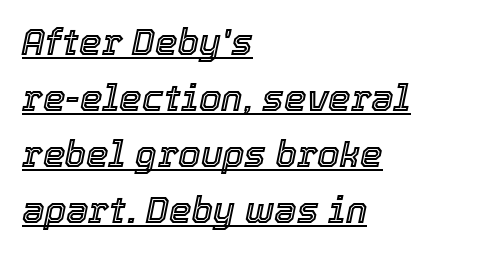
The image shows 36 px text type, italic (leaning right); set left-aligned, normal line spacing (1.56x), normal letter spacing, underlined; a medium x-height.
